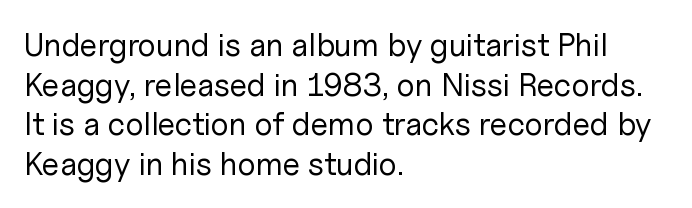
{"serif": "no", "italic": "no", "bold": "no", "weight": "regular", "width": "normal", "stroke_contrast": "low", "x_height": "medium", "monospaced": "no", "underline": "no", "align": "left", "line_spacing_ratio": 1.24, "letter_spacing": "normal", "letter_spacing_em": 0.0, "glyph_px": 32}
